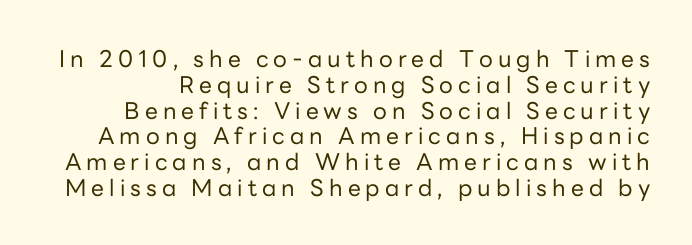
Underlining? Definitely not there. In terms of posture, this sample is upright. This reads as an unemphasized weight, regular at the heaviest. The tracking reads as deliberately expanded to a designer's eye. Baseline-to-baseline distance is barely more than the letter height.
